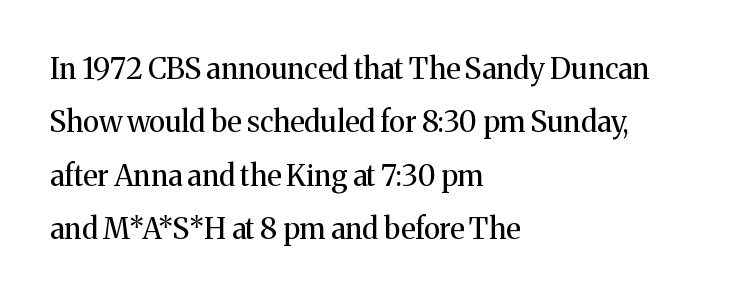
The lettering holds an erect, upright posture throughout. These lines keep a tight, regular rhythm from letter to letter. Where is the straight margin? On the left. A clean baseline with only descenders dipping below it.
